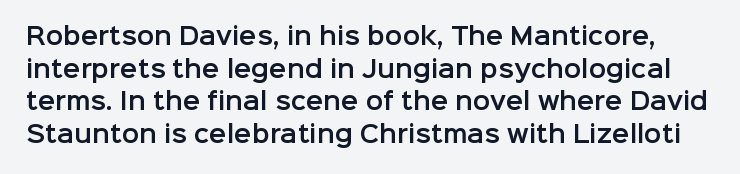
{"italic": "no", "underline": "no", "line_spacing": "normal", "line_spacing_ratio": 1.42, "letter_spacing": "normal", "letter_spacing_em": 0.0, "glyph_px": 23}
